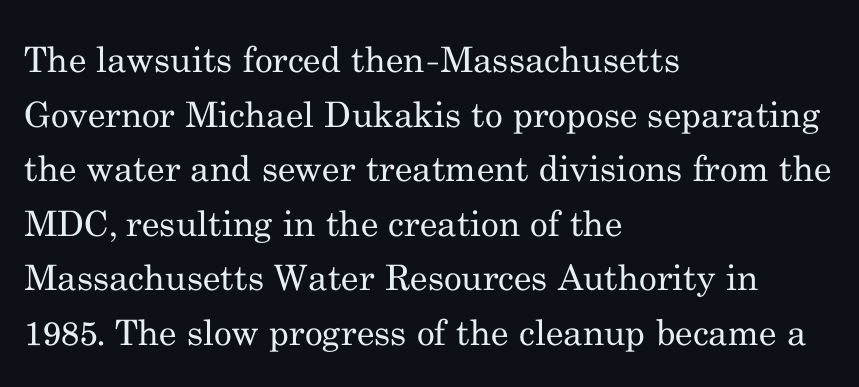
The weight tops out at a normal text grade. When letters stand straight like this, we call the style roman or upright. The passage shown has conventional tracking throughout. Check the space under the baseline: it is left empty. The face used here is proportionally spaced, like ordinary book or web type. Small tapered or slab feet sit at the stroke ends, so this counts as serif.
